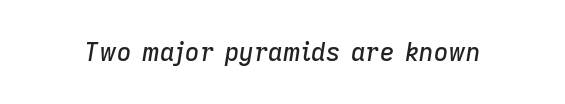
Words float on clear page, feet unadorned. The typography opts for an oblique posture over an upright one. Glyph-to-glyph distance matches everyday printed text.
